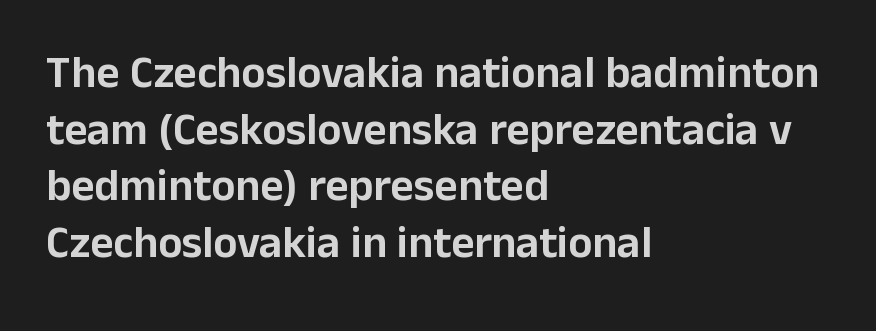
{"serif": "no", "italic": "no", "width": "normal", "stroke_contrast": "low", "x_height": "medium", "monospaced": "no", "underline": "no", "align": "left", "line_spacing": "normal", "line_spacing_ratio": 1.26, "letter_spacing": "normal", "letter_spacing_em": 0.0, "glyph_px": 45}
